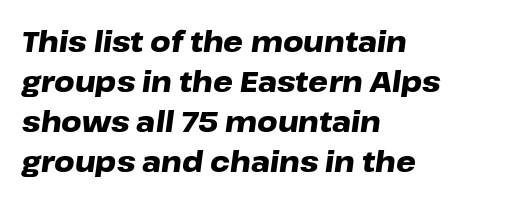
Reading down the block, your eye returns to a fixed left position each line. Is the type slanted? Yes — the strokes lean at a clear angle. Thick stems and heavy bowls — unmistakably bold. In terms of leading, this rendering sits right in the middle.
